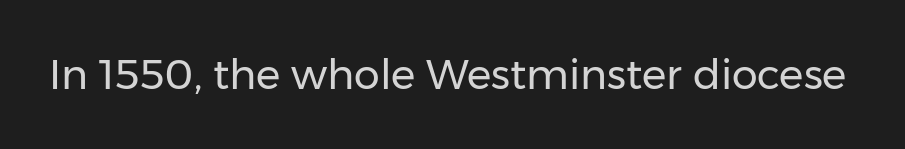
The strip under each line holds only bare page. Summary of weight: not heavy and not bold. Do the letters lean? They stand straight. A typesetter would call this zero additional tracking. Note: no serifs on the glyphs.
